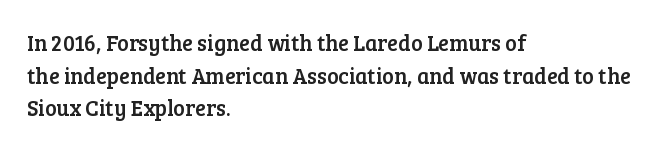
The image shows 22 px text type, upright; set left-aligned, normal line spacing (1.48x), normal letter spacing, not underlined.
